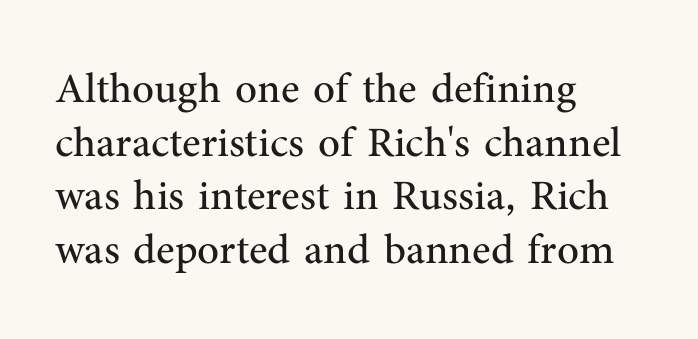
{"serif": "yes", "italic": "no", "bold": "no", "weight": "regular", "width": "normal", "stroke_contrast": "medium", "x_height": "medium", "monospaced": "no", "underline": "no", "align": "left", "line_spacing": "normal", "line_spacing_ratio": 1.25, "letter_spacing": "normal", "letter_spacing_em": 0.0, "glyph_px": 43}
